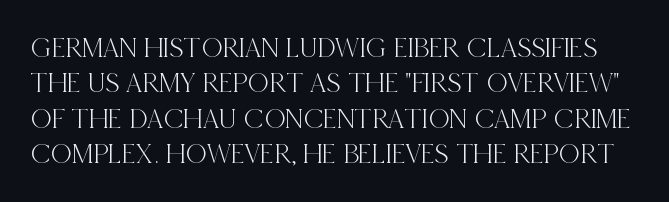
{"serif": "yes", "italic": "no", "width": "condensed", "x_height": "large", "monospaced": "no", "underline": "no", "line_spacing_ratio": 1.22, "letter_spacing": "normal", "letter_spacing_em": 0.0, "glyph_px": 29}
